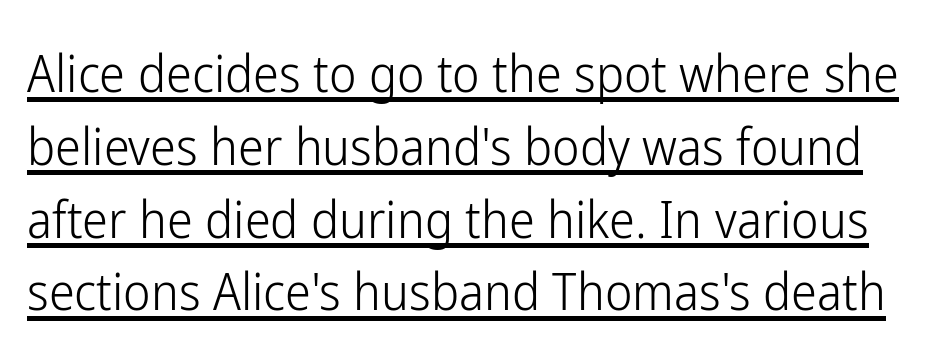
{"serif": "no", "italic": "no", "bold": "no", "weight": "light", "width": "condensed", "stroke_contrast": "low", "x_height": "medium", "monospaced": "no", "underline": "yes", "line_spacing": "normal", "line_spacing_ratio": 1.4, "letter_spacing": "normal", "letter_spacing_em": 0.0, "glyph_px": 52}
